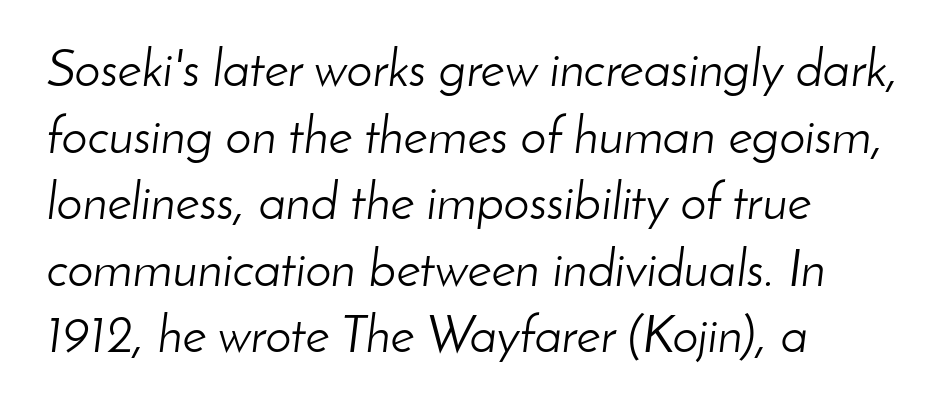
Weight: in the light-to-regular range. This sample uses plain, unmodified letter spacing. The letters advance in unequal steps, a hallmark of proportional type. Leading matches the norm, producing a regular column.
